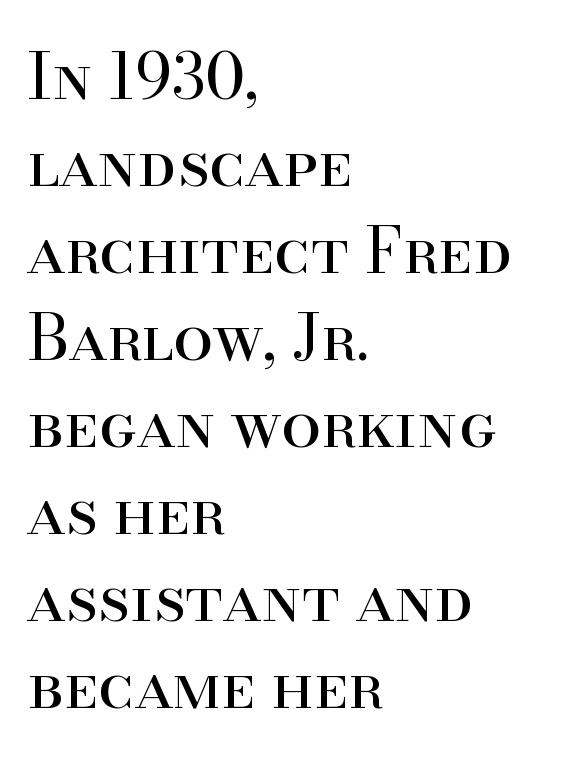
The image shows 64 px regular-weight serif type, upright; set left-aligned, normal line spacing (1.36x), normal letter spacing, not underlined; high stroke contrast and a small x-height.
